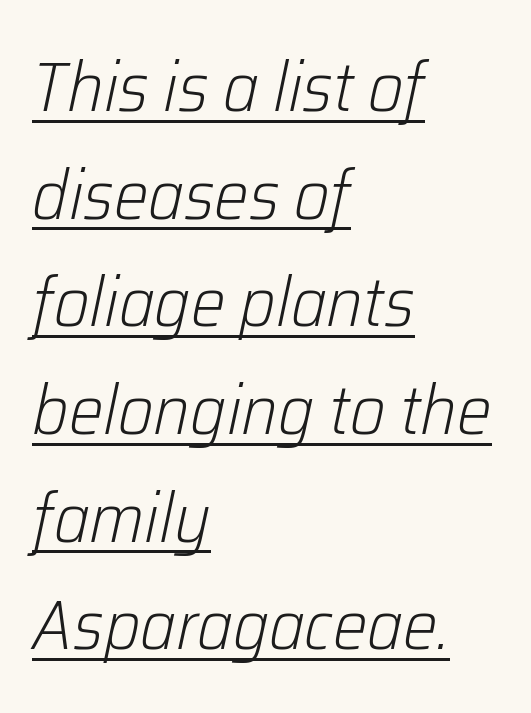
The lettering tilts uniformly, giving the passage an italic look. Spacing between characters is what you'd get straight out of the box. Quick note: interline space is typical. These lines stack with their left ends in a neat column. Is there an underline? Yes — a line sits under the letters.
